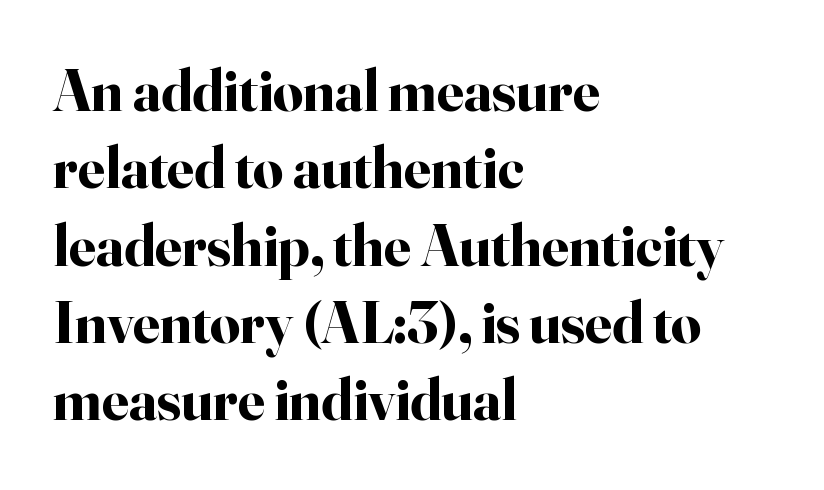
Honestly, there is no underline to notice here at all. How are the letters spaced? Ordinarily, with no added tracking. One-word summary of the alignment: left. The leading is moderate, giving the passage an even texture. Each letter keeps its own natural width here, so spacing adapts to shape. Typographically, this falls in the serif category.
